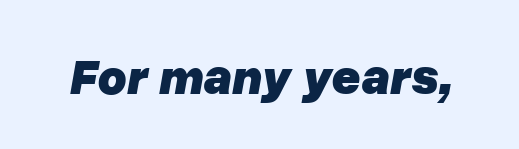
The image shows 50 px heavy type, italic (leaning right); set normal letter spacing, not underlined; low stroke contrast and a medium x-height.
